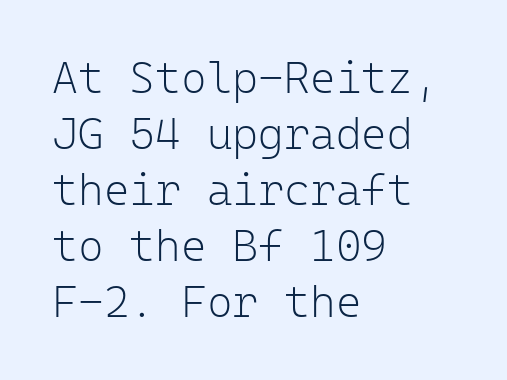
The image shows 44 px light sans-serif type, upright, monospaced; set left-aligned, normal line spacing (1.27x), normal letter spacing, not underlined; low stroke contrast and a medium x-height.
